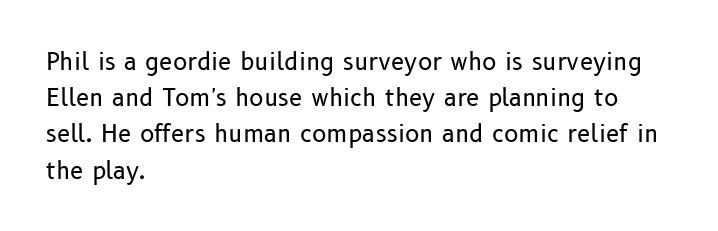
Default kerning and tracking; the words read as compact shapes. Tall strokes in this sample are plumb rather than angled. This rendering uses left alignment, leaving the right contour irregular. Students, observe: this is what conventionally led text looks like. Each stroke keeps to a modest, everyday thickness or less. Honestly, there is no underline to notice here at all.
